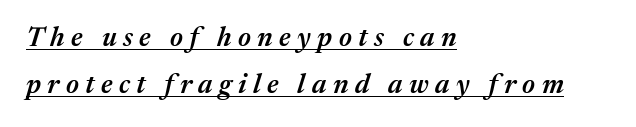
{"italic": "yes", "lean": "right", "slant_degrees": 17, "bold": "semi", "underline": "yes", "align": "left", "line_spacing_ratio": 1.74, "letter_spacing": "wide", "letter_spacing_em": 0.24, "glyph_px": 27}
